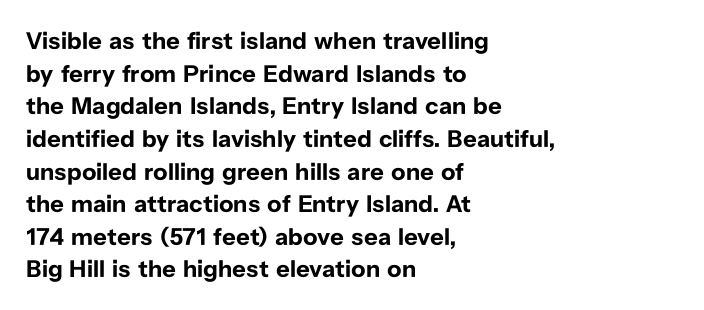
Q: Is the text bold? A: Yes.
Q: Is the text italic (slanted)? A: No, it is upright.
Q: Is the text underlined? A: No.
Q: How is the paragraph aligned? A: Left-aligned.
Q: Is the spacing between letters normal or unusually wide? A: Normal.
Q: Is the spacing between lines tight, normal or loose? A: Normal.
